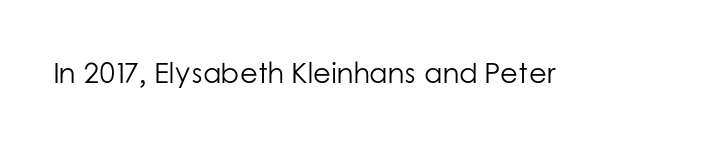
The image shows 29 px light sans-serif type, upright; set normal letter spacing, not underlined; low stroke contrast and a medium x-height.
